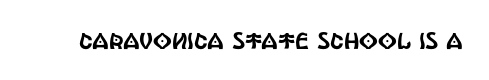
The image shows 23 px text type, upright; set normal letter spacing, not underlined.
